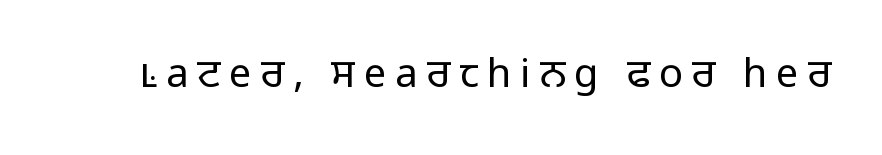
The image shows 40 px light sans-serif type, upright; set unusually wide letter spacing (+0.22 em), not underlined; low stroke contrast and a medium x-height.
